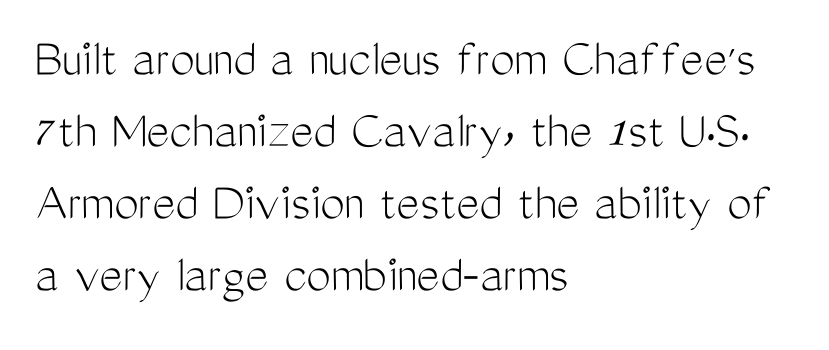
{"serif": "no", "italic": "no", "bold": "no", "weight": "light", "width": "condensed", "stroke_contrast": "medium", "x_height": "medium", "monospaced": "no", "underline": "no", "align": "left", "line_spacing": "normal", "line_spacing_ratio": 1.31, "letter_spacing": "normal", "letter_spacing_em": 0.0, "glyph_px": 55}
